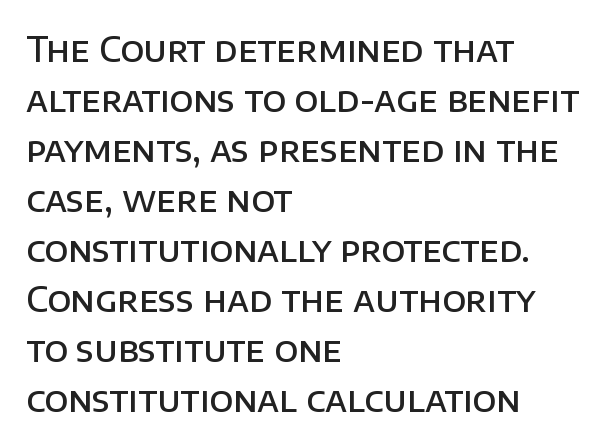
This rendering leaves character spacing at its baseline value. Students, this is semibold: more ink than regular, less than bold. Grotesque or geometric, the face here clearly has no serifs. Do the letters lean? They stand straight. Looks like regular typesetting: each glyph gets only the width it needs. Letters rest on an invisible, unmarked baseline.
